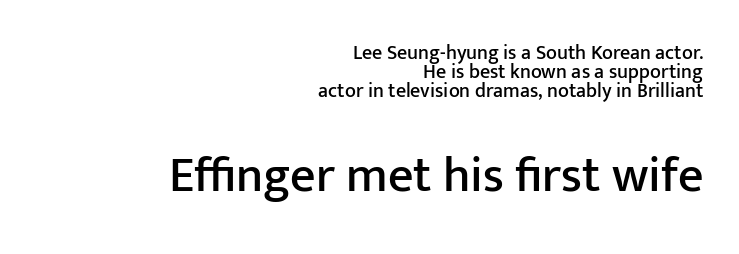
The image shows 50 px sans-serif type, upright; set right-aligned, tight line spacing (0.96x), normal letter spacing, not underlined; the second (bottom) block is 2.5x larger; low stroke contrast and a medium x-height.
